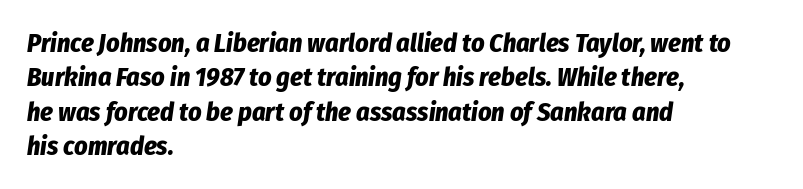
{"italic": "yes", "lean": "right", "slant_degrees": 8, "bold": "yes", "underline": "no", "align": "left", "line_spacing": "normal", "line_spacing_ratio": 1.32, "letter_spacing": "normal", "letter_spacing_em": 0.0, "glyph_px": 26}
